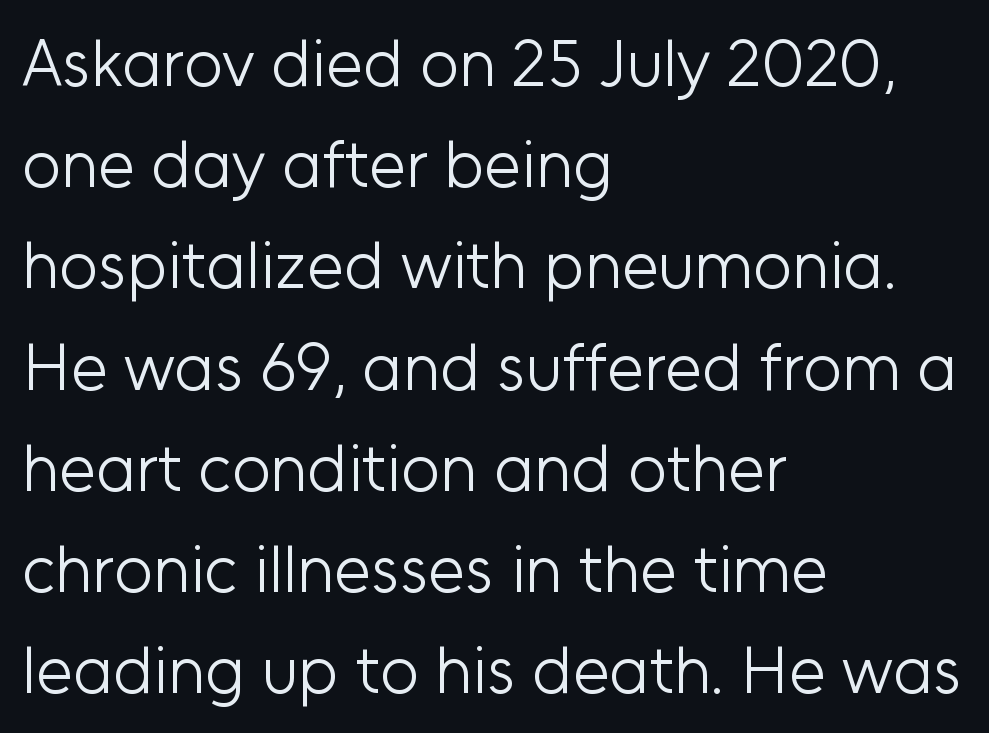
The image shows 67 px light sans-serif type, upright; set left-aligned, normal line spacing (1.51x), normal letter spacing, not underlined; low stroke contrast and a medium x-height.
